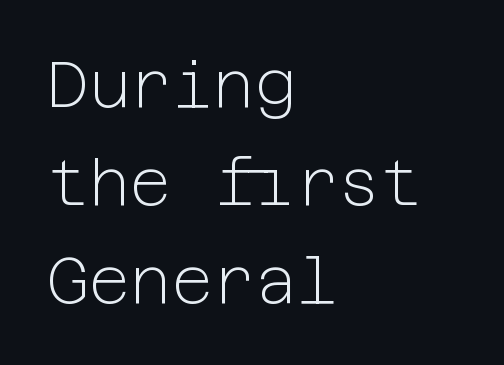
A quiet, ordinary-to-light weight characterises the typeface. Nope, not italic — everything's standing straight. Each line starts at the same left margin while the right side varies. Look at the bottom of the vertical strokes: they stop flat, with no serifs.
